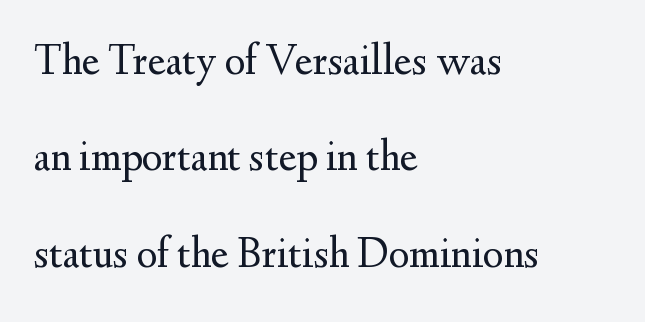
The image shows 44 px regular-weight serif type, upright; set left-aligned, loose line spacing (2.19x), normal letter spacing, not underlined; medium stroke contrast and a small x-height.
